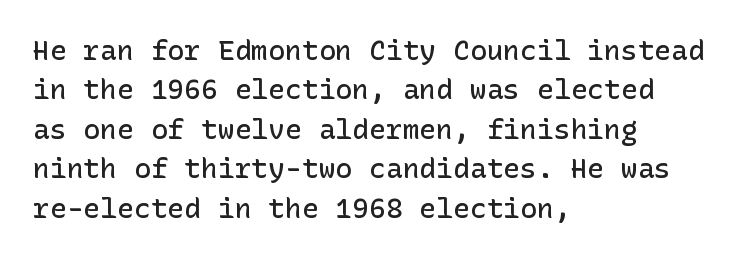
The rag falls on the right side of this text block. Whoever set this chose a conventional vertical rhythm. Observe the absence of serifs on each vertical stroke in this sample. The font is running at a semibold setting, under full bold. Is the letter spacing exaggerated? No — it looks like the ordinary default. Beneath every word, the page is bare.
